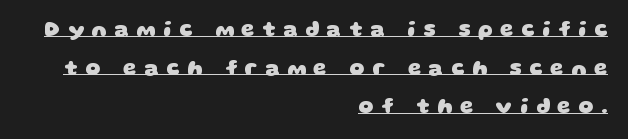
The image shows 21 px bold type; set right-aligned, line spacing 1.84x, unusually wide letter spacing (+0.37 em), underlined.
